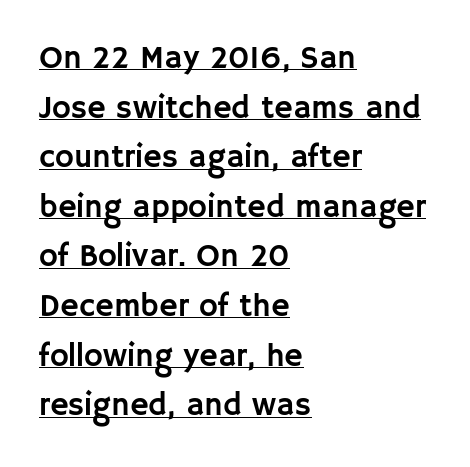
{"serif": "no", "italic": "no", "width": "normal", "stroke_contrast": "low", "x_height": "large", "monospaced": "no", "underline": "yes", "align": "left", "line_spacing": "normal", "line_spacing_ratio": 1.55, "letter_spacing": "normal", "letter_spacing_em": 0.0, "glyph_px": 32}
